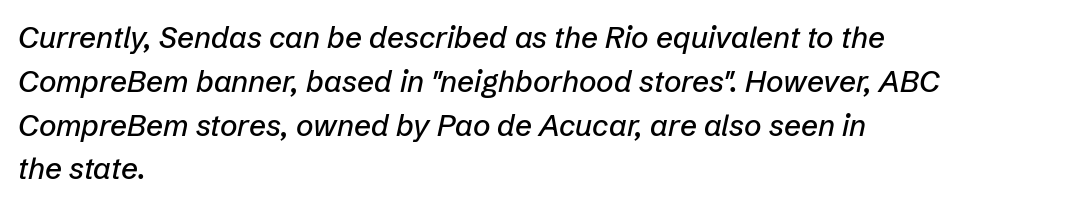
The image shows 30 px text type, italic (leaning right); set left-aligned, normal line spacing (1.46x), normal letter spacing, not underlined; low stroke contrast and a medium x-height.
